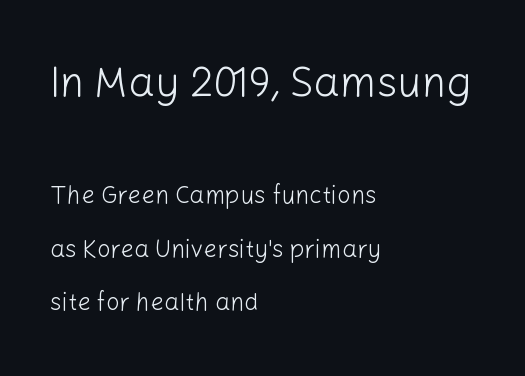
The image shows 42 px light sans-serif type, upright; set left-aligned, loose line spacing (2.23x), normal letter spacing, not underlined; the first (top) block is 1.75x larger; low stroke contrast and a medium x-height.
